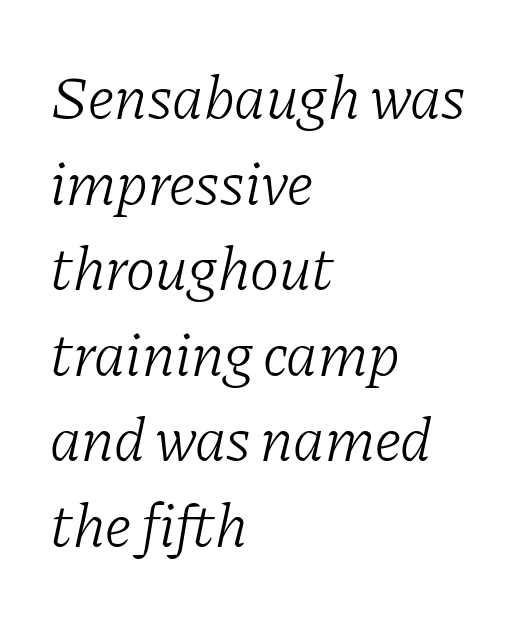
Quick note: underline off. The characters are drawn with everyday or finer stroke widths. In terms of posture, this sample is oblique. Each word holds together tightly as a unit, with standard inter-letter gaps.
